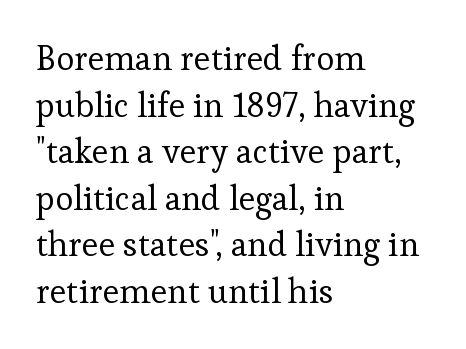
{"serif": "yes", "italic": "no", "bold": "no", "weight": "regular", "width": "normal", "stroke_contrast": "low", "x_height": "medium", "monospaced": "no", "underline": "no", "align": "left", "line_spacing": "normal", "line_spacing_ratio": 1.37, "letter_spacing": "normal", "letter_spacing_em": 0.0, "glyph_px": 34}
